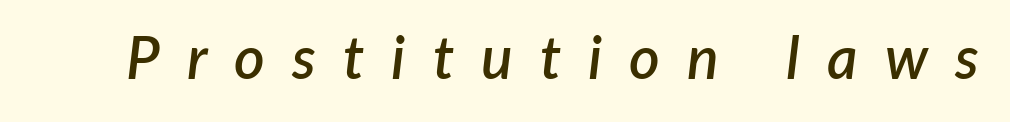
Underline: absent. This sample has the flowing, uneven cadence of proportional lettering. Emphasis by weight is partial: semibold. You could only call the tracking loose — the letters float apart. Slanted lettering throughout.
